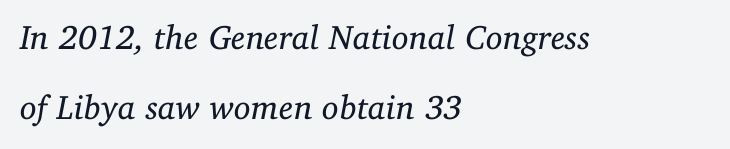
{"serif": "yes", "italic": "yes", "lean": "right", "slant_degrees": 11, "bold": "no", "weight": "regular", "width": "normal", "stroke_contrast": "low", "x_height": "medium", "monospaced": "no", "underline": "no", "align": "left", "line_spacing": "loose", "line_spacing_ratio": 2.07, "letter_spacing": "normal", "letter_spacing_em": 0.0, "glyph_px": 34}
